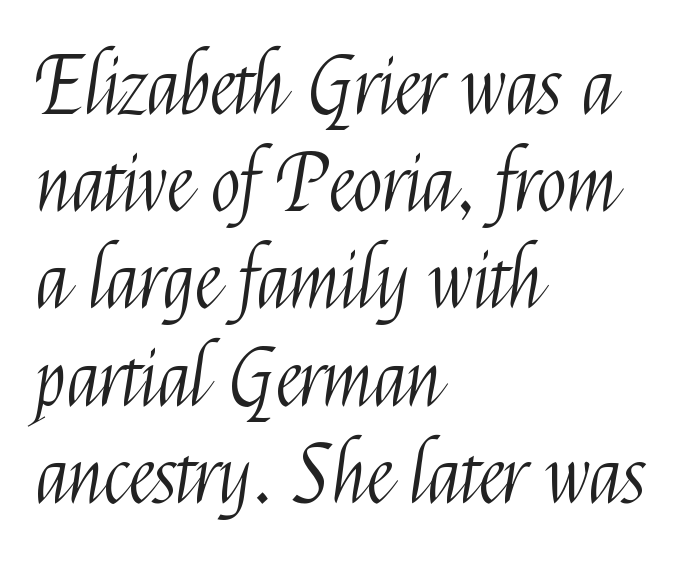
You could call the tracking neutral — neither tight nor loose. On a weight scale, this lands at 450 or below. You could not count columns in this text — the font is proportionally spaced.
